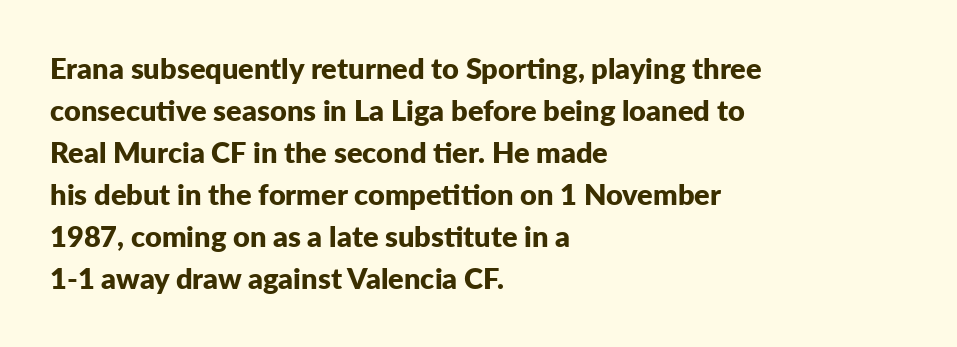
The string is rendered with underlining switched off. Strokes here are thick enough to call this a true bold. Each letter keeps its own natural width here, so spacing adapts to shape. One glance says typical: line gaps are just what's usual.
